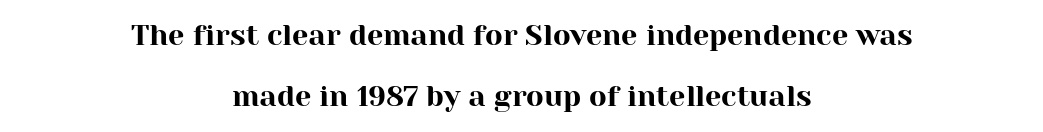
Q: Is the text italic (slanted)? A: No, it is upright.
Q: Is the typeface a serif or a sans-serif typeface? A: Serif.
Q: Is the text underlined? A: No.
Q: How is the paragraph aligned? A: Centered.
Q: Is the spacing between letters normal or unusually wide? A: Normal.
Q: Is the spacing between lines tight, normal or loose? A: Loose.
Q: Width (condensed, normal, or wide)? A: Normal.
Q: Stroke contrast? A: High.
Q: x-height? A: Medium.
Q: Monospaced? A: No.
